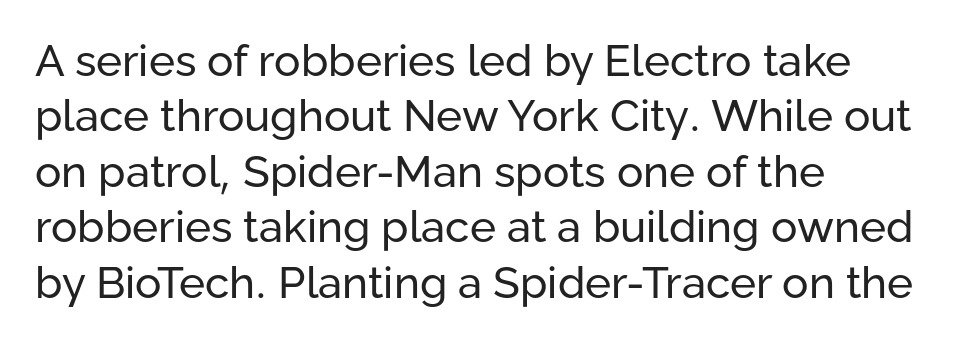
Short note: letters normally spaced. Only glyphs here, with clear space below each row. A typesetter would call this proportional, since set widths differ per character. Casual observation: everything's shoved over to the left. These lines sit exactly where default settings would place them. This is the regular roman posture of the typeface.
